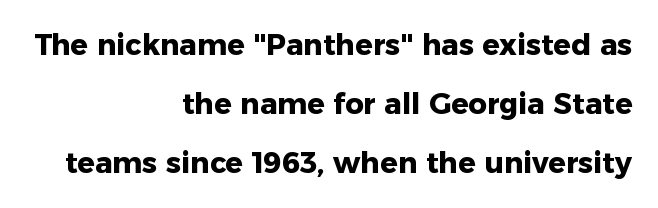
{"serif": "no", "italic": "no", "bold": "yes", "weight": "heavy", "width": "normal", "stroke_contrast": "low", "x_height": "medium", "monospaced": "no", "underline": "no", "align": "right", "line_spacing": "loose", "line_spacing_ratio": 2.04, "letter_spacing": "normal", "letter_spacing_em": 0.0, "glyph_px": 29}
